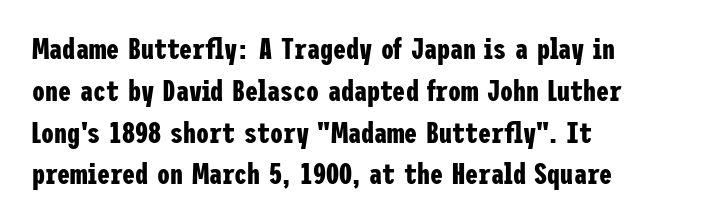
Style check: upright. Nobody drew a line under any word here. The type is set solid horizontally, with unmodified tracking. Unlike a traditional serif, this face leaves its strokes unadorned.
